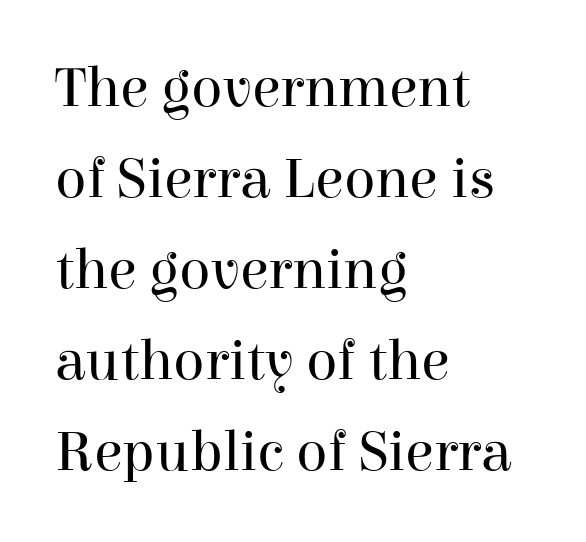
The image shows 58 px regular-weight serif type, upright; set left-aligned, normal line spacing (1.57x), normal letter spacing, not underlined; high stroke contrast and a medium x-height.
